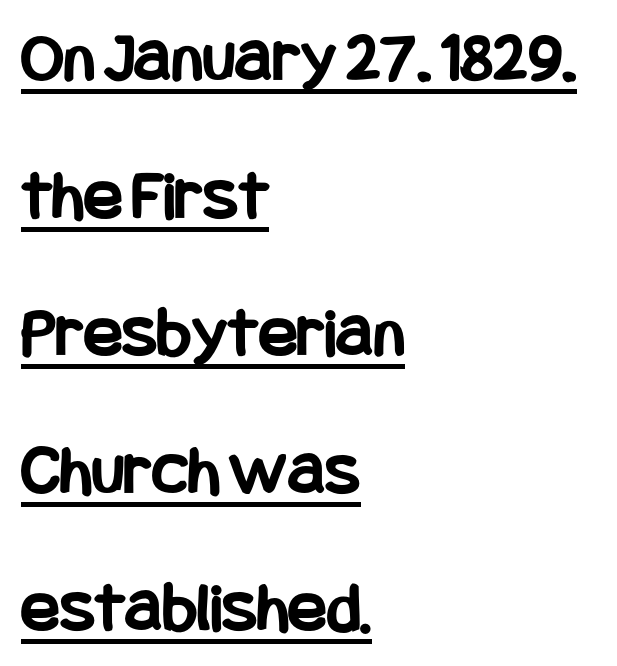
Tracking here is standard; glyphs follow each other at the usual distance. On the weight axis this lands at bold, roughly 700. Is there any slant? The stems are plumb. I'd call this a sans setting — the letters go barefoot. The passage is arranged the way most books set body copy — flush left. The rendering uses the underline text-decoration.
